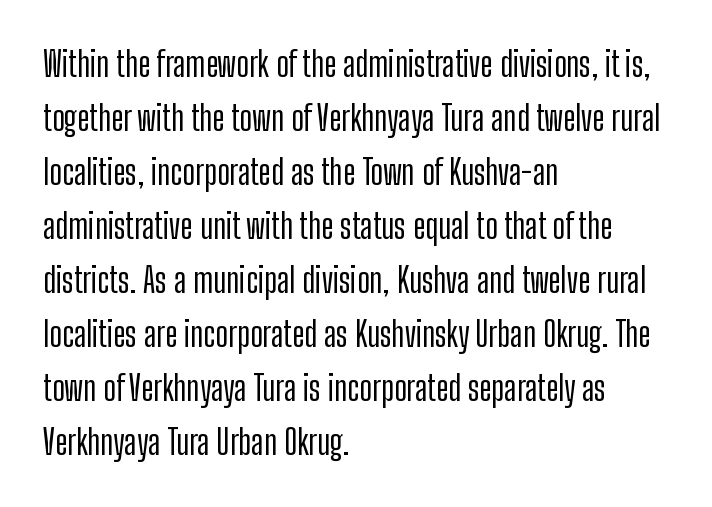
{"serif": "no", "italic": "no", "width": "condensed", "stroke_contrast": "low", "x_height": "medium", "monospaced": "no", "underline": "no", "align": "left", "line_spacing": "normal", "line_spacing_ratio": 1.59, "letter_spacing": "normal", "letter_spacing_em": 0.0, "glyph_px": 34}
